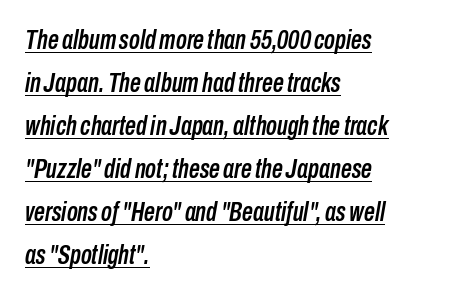
Quick note: interline space is typical. Notice how the stems are inclined rather than vertical — that's the hallmark of italics. Emphasis is given by a line drawn under the lettering. Letter spacing: default.
